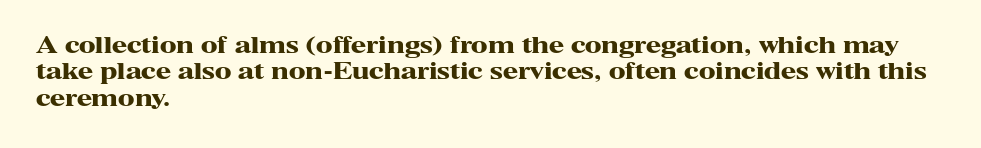
The image shows 22 px bold type, upright; set left-aligned, line spacing 1.2x, normal letter spacing, not underlined.
